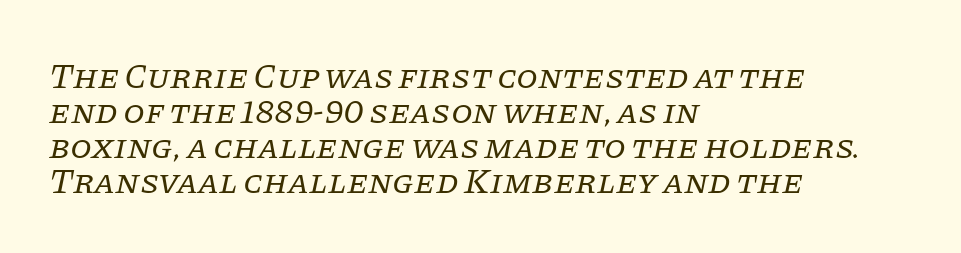
The image shows 35 px regular-weight serif type, italic (leaning right); set left-aligned, tight line spacing (1.0x), normal letter spacing, not underlined; low stroke contrast and a large x-height.
